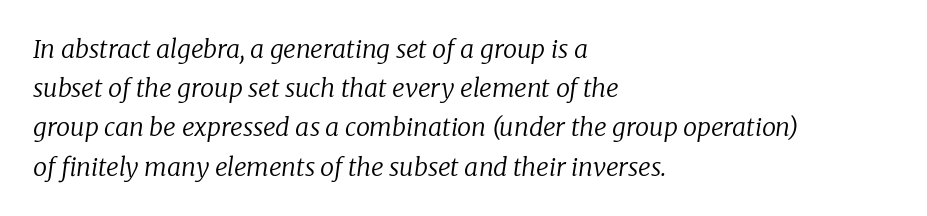
Reading down the column, the eye jumps a familiar distance to each next line. The cut favours lightness, reaching ordinary text weight at its darkest. Characters are canted at an angle relative to the baseline's perpendicular. This rendering uses left alignment, leaving the right contour irregular. The line texture is even and compact thanks to regular tracking. The foot of each line stays bare and open.
